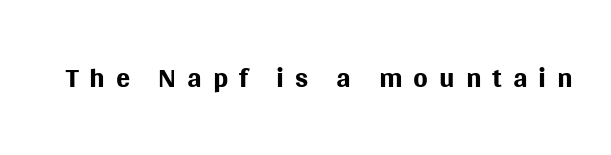
{"serif": "no", "italic": "no", "bold": "no", "weight": "regular", "width": "normal", "stroke_contrast": "medium", "x_height": "large", "monospaced": "no", "underline": "no", "letter_spacing": "wide", "letter_spacing_em": 0.26, "glyph_px": 42}
